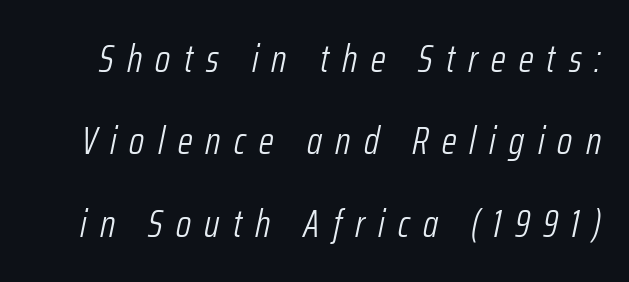
Q: Is the text bold? A: No.
Q: Is the text italic (slanted)? A: Yes, it leans right by about 12 degrees.
Q: Is the text underlined? A: No.
Q: Is the spacing between letters normal or unusually wide? A: Unusually wide.
Q: Is the spacing between lines tight, normal or loose? A: Loose.
Q: Width (condensed, normal, or wide)? A: Condensed.
Q: Stroke contrast? A: Low.
Q: x-height? A: Medium.
Q: Monospaced? A: No.
